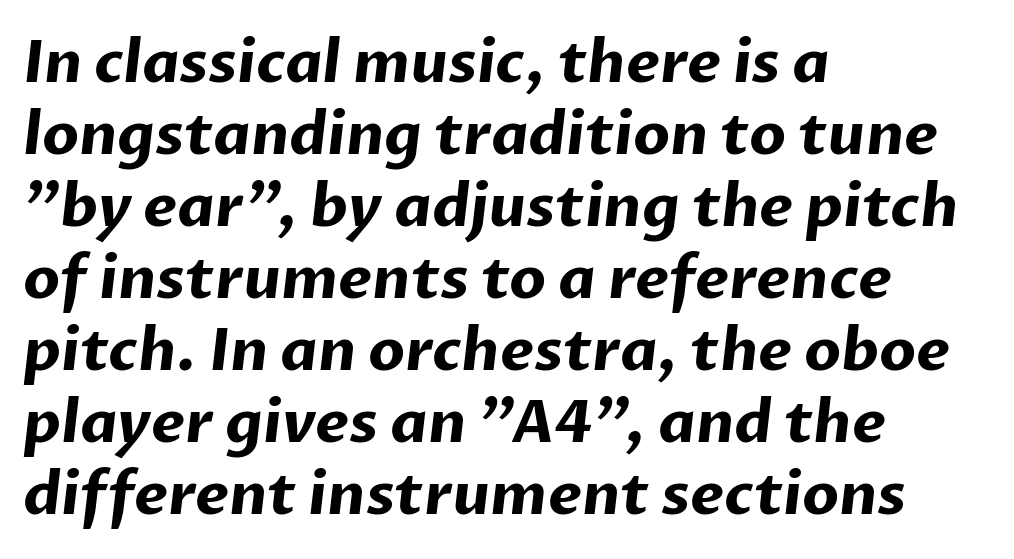
Proportional: the letters do not fall into vertical columns. Classification — sans serif. Descender tails drop into unmarked territory. Typographic density is high because the face is bold. Teacher's note: observe the even left margin — that is flush-left alignment. Here the glyphs are tracked normally, forming tight word shapes.
